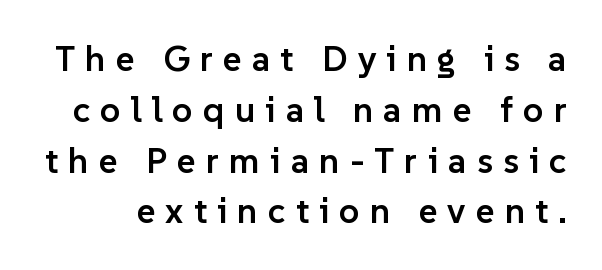
{"serif": "no", "italic": "no", "bold": "semi", "weight": "semibold", "width": "normal", "stroke_contrast": "low", "x_height": "medium", "monospaced": "no", "underline": "no", "line_spacing": "normal", "line_spacing_ratio": 1.41, "letter_spacing": "wide", "letter_spacing_em": 0.28, "glyph_px": 36}
